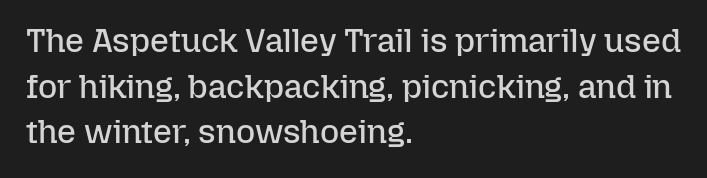
Q: Is the text bold? A: No.
Q: Is the text italic (slanted)? A: No, it is upright.
Q: Is the text underlined? A: No.
Q: How is the paragraph aligned? A: Left-aligned.
Q: Is the spacing between letters normal or unusually wide? A: Normal.
Q: Is the spacing between lines tight, normal or loose? A: Normal.
Q: Width (condensed, normal, or wide)? A: Normal.
Q: Stroke contrast? A: Low.
Q: x-height? A: Medium.
Q: Monospaced? A: No.
